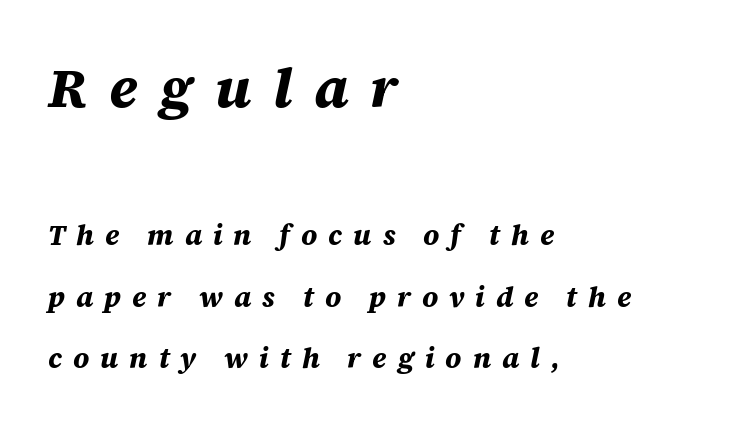
The image shows 56 px bold type, italic (leaning right); set left-aligned, loose line spacing (2.19x), unusually wide letter spacing (+0.39 em), not underlined; the first (top) block is 2.0x larger; medium stroke contrast and a large x-height.
